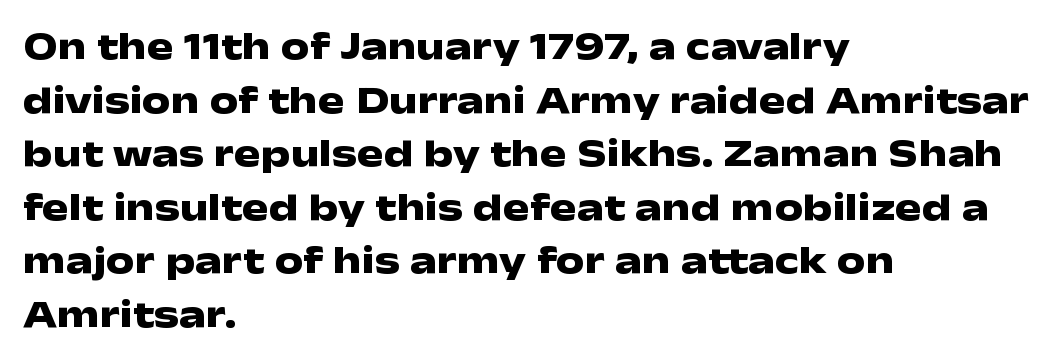
{"serif": "no", "italic": "no", "bold": "yes", "weight": "heavy", "width": "wide", "stroke_contrast": "low", "x_height": "medium", "monospaced": "no", "underline": "no", "align": "left", "line_spacing": "normal", "line_spacing_ratio": 1.34, "letter_spacing": "normal", "letter_spacing_em": 0.0, "glyph_px": 40}
